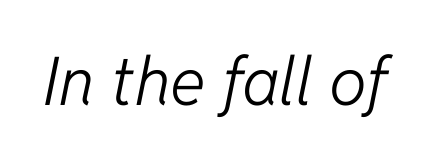
Q: Is the text bold? A: No.
Q: Is the text italic (slanted)? A: Yes, it leans right by about 11 degrees.
Q: Is the text underlined? A: No.
Q: Is the spacing between letters normal or unusually wide? A: Normal.
Q: Width (condensed, normal, or wide)? A: Normal.
Q: Stroke contrast? A: Low.
Q: x-height? A: Medium.
Q: Monospaced? A: No.
